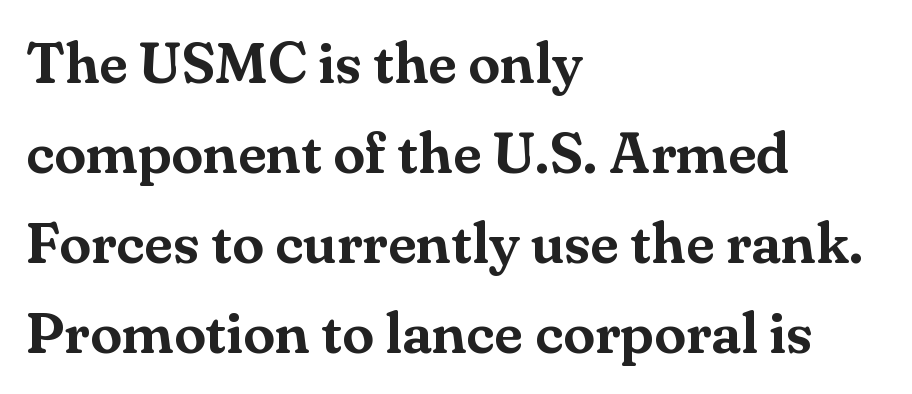
The image shows 58 px serif type, upright; set left-aligned, normal line spacing (1.55x), normal letter spacing, not underlined; medium stroke contrast and a small x-height.
